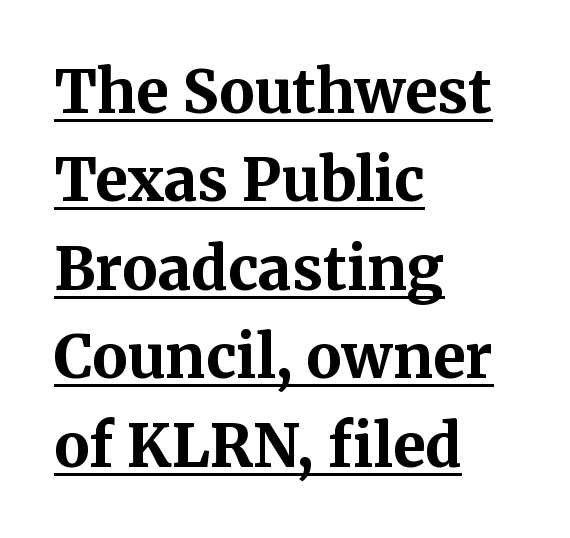
{"serif": "yes", "italic": "no", "bold": "yes", "weight": "bold", "width": "normal", "stroke_contrast": "medium", "x_height": "medium", "monospaced": "no", "underline": "yes", "align": "left", "line_spacing": "normal", "line_spacing_ratio": 1.5, "letter_spacing": "normal", "letter_spacing_em": 0.0, "glyph_px": 59}
